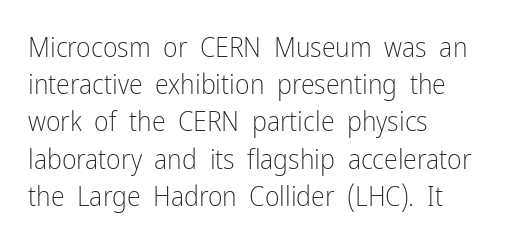
The lettering holds an erect, upright posture throughout. Default kerning and tracking; the words read as compact shapes. No word sits above an underline. Caption: face not bold, strokes unweighted. The leading is moderate, giving the passage an even texture.
